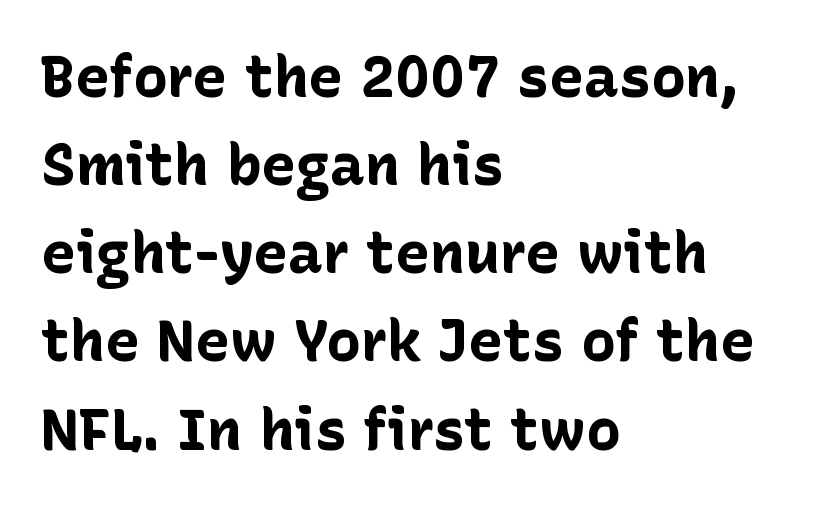
The image shows 58 px bold sans-serif type, upright; set left-aligned, normal line spacing (1.52x), normal letter spacing, not underlined; low stroke contrast and a medium x-height.
